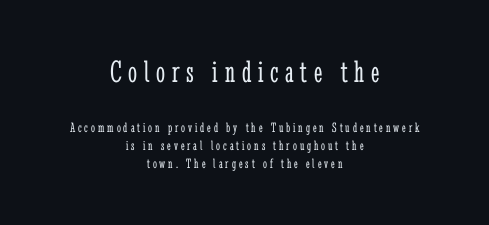
The image shows 32 px light, condensed serif type, upright; set centered, normal line spacing (1.27x), unusually wide letter spacing (+0.21 em), not underlined; the first (top) block is 2.29x larger; low stroke contrast and a medium x-height.
